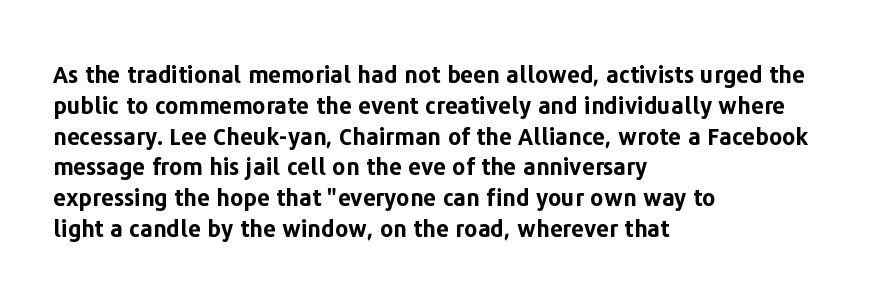
{"italic": "no", "bold": "yes", "underline": "no", "align": "left", "line_spacing": "normal", "line_spacing_ratio": 1.34, "letter_spacing": "normal", "letter_spacing_em": 0.0, "glyph_px": 23}
